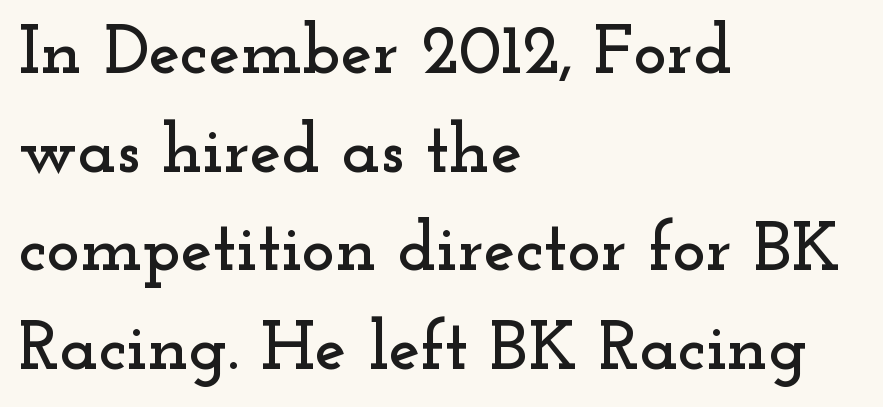
The image shows 71 px wide serif type, upright; set left-aligned, normal line spacing (1.39x), normal letter spacing, not underlined; low stroke contrast and a small x-height.
